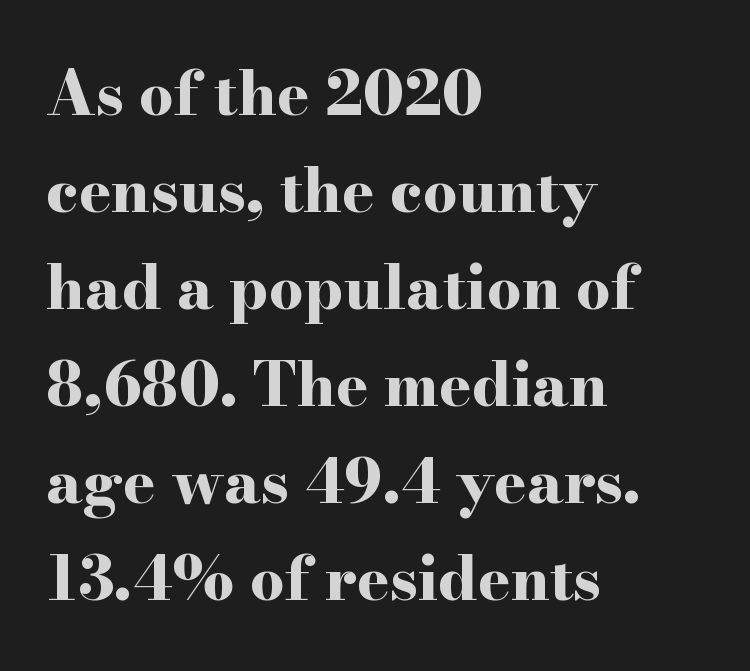
Q: Is the text bold? A: Yes.
Q: Is the text italic (slanted)? A: No, it is upright.
Q: Is the typeface a serif or a sans-serif typeface? A: Serif.
Q: Is the text underlined? A: No.
Q: How is the paragraph aligned? A: Left-aligned.
Q: Is the spacing between letters normal or unusually wide? A: Normal.
Q: Is the spacing between lines tight, normal or loose? A: Normal.
Q: Width (condensed, normal, or wide)? A: Wide.
Q: Stroke contrast? A: High.
Q: x-height? A: Small.
Q: Monospaced? A: No.
